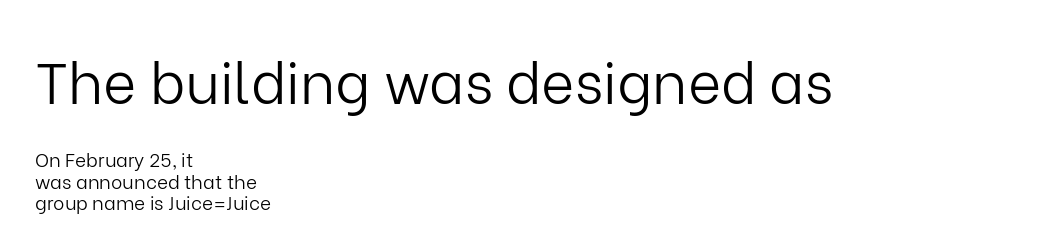
Q: Is the text bold? A: No.
Q: Is the text italic (slanted)? A: No, it is upright.
Q: Is the typeface a serif or a sans-serif typeface? A: Sans-serif.
Q: Is the text underlined? A: No.
Q: How is the paragraph aligned? A: Left-aligned.
Q: Is the spacing between letters normal or unusually wide? A: Normal.
Q: Is the spacing between lines tight, normal or loose? A: Tight.
Q: Which block of text is set in a larger size, the first (top) or the second (bottom)? A: The first (top) one.
Q: Width (condensed, normal, or wide)? A: Normal.
Q: Stroke contrast? A: Low.
Q: x-height? A: Medium.
Q: Monospaced? A: No.
